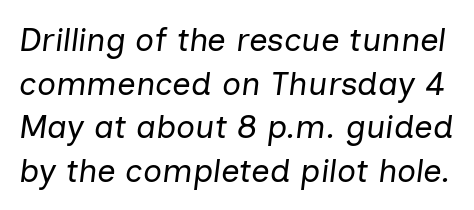
Would a proofreader flag this as italicized? Yes. Regarding leading, the lines here are spaced in the standard way. What stands out about the letter spacing? Nothing — it is the standard amount. Do the characters align in a grid? No, the font is proportional. The typesetting does not lean heavy: it is not bold.
